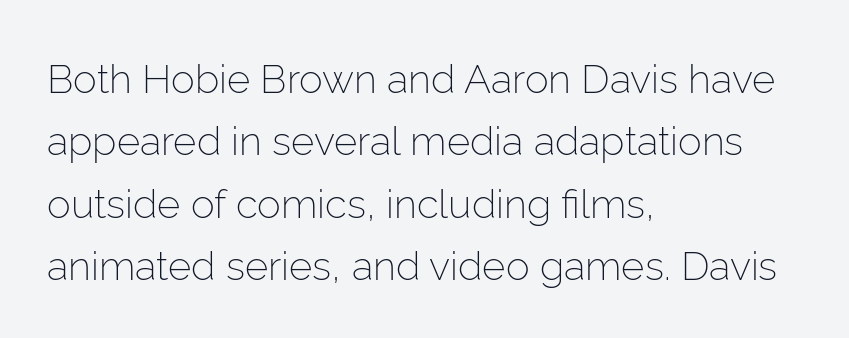
The image shows 40 px light sans-serif type, upright; set left-aligned, normal line spacing (1.56x), normal letter spacing, not underlined; low stroke contrast and a medium x-height.
